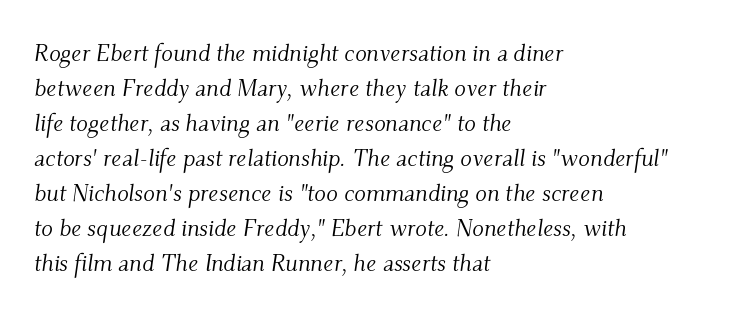
Q: Is the text bold? A: No.
Q: Is the text italic (slanted)? A: Yes, it leans right by about 9 degrees.
Q: Is the text underlined? A: No.
Q: How is the paragraph aligned? A: Left-aligned.
Q: Is the spacing between letters normal or unusually wide? A: Normal.
Q: Is the spacing between lines tight, normal or loose? A: Normal.
